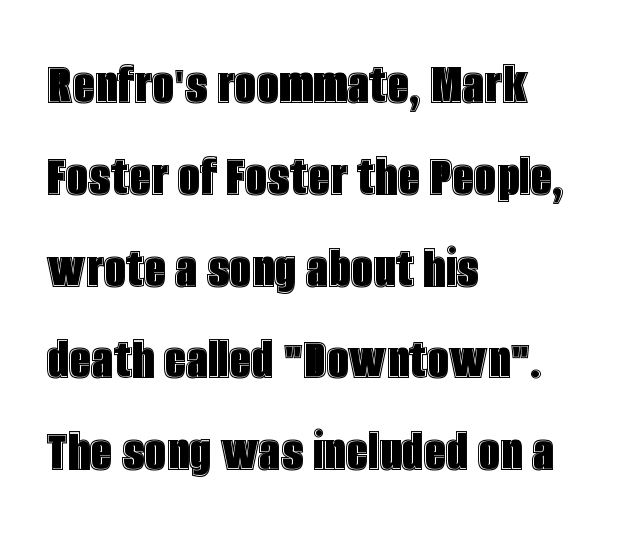
The horizontal fit of the characters is conventional and even. The letters advance in unequal steps, a hallmark of proportional type. Alignment: flush left. Is there any slant? The stems are plumb.
